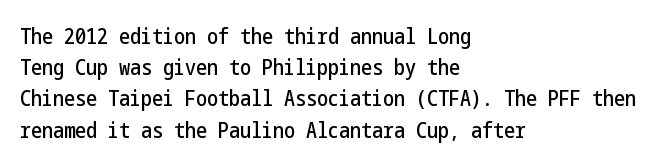
Nope, not italic — everything's standing straight. You could call the tracking neutral — neither tight nor loose. Descenders hang freely into open space. Vertical spacing — default. The compositor pushed each line to the left boundary.
